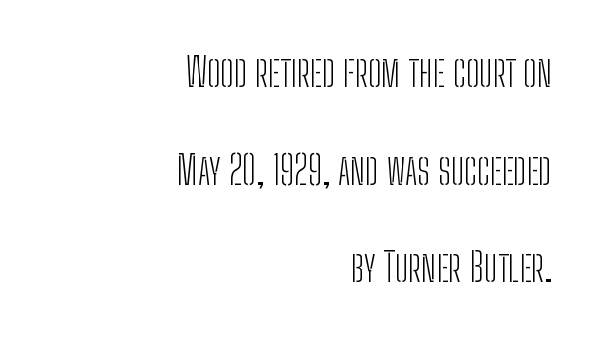
The image shows 40 px light, condensed sans-serif type, upright; set right-aligned, loose line spacing (2.44x), normal letter spacing, not underlined; low stroke contrast and a medium x-height.
